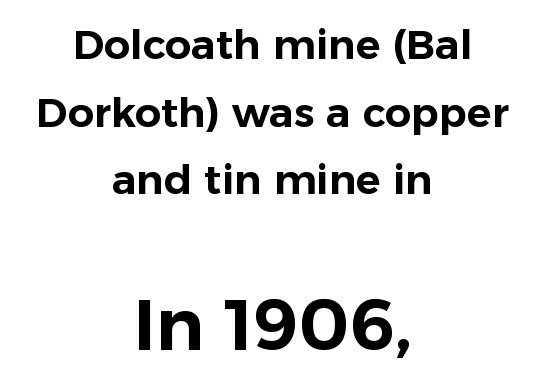
Q: Is the text italic (slanted)? A: No, it is upright.
Q: Is the typeface a serif or a sans-serif typeface? A: Sans-serif.
Q: Is the text underlined? A: No.
Q: How is the paragraph aligned? A: Centered.
Q: Is the spacing between letters normal or unusually wide? A: Normal.
Q: Is the spacing between lines tight, normal or loose? A: Normal.
Q: Which block of text is set in a larger size, the first (top) or the second (bottom)? A: The second (bottom) one.
Q: Width (condensed, normal, or wide)? A: Normal.
Q: Stroke contrast? A: Low.
Q: x-height? A: Medium.
Q: Monospaced? A: No.
